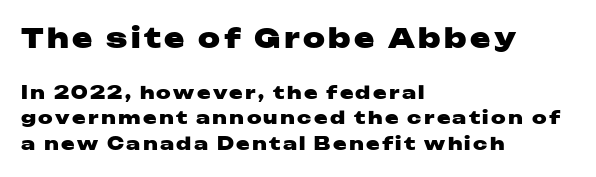
The image shows 27 px bold type, upright; set left-aligned, normal line spacing (1.42x), not underlined; the first (top) block is 1.5x larger.
